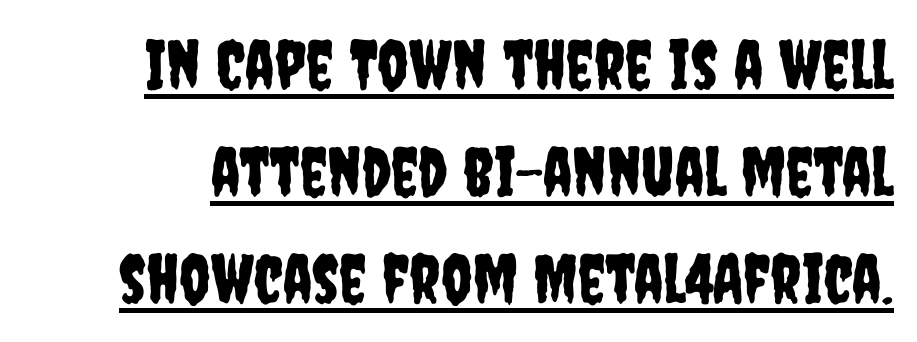
The image shows 68 px condensed sans-serif type, upright; set normal line spacing (1.57x), normal letter spacing, underlined; low stroke contrast and a large x-height.
